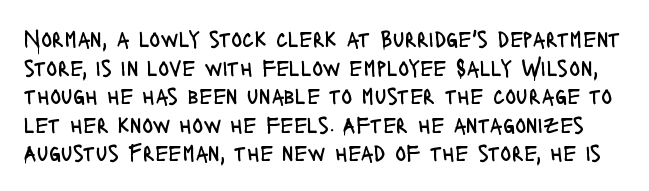
Q: Is the text bold? A: No.
Q: Is the text italic (slanted)? A: No, it is upright.
Q: Is the text underlined? A: No.
Q: Is the spacing between letters normal or unusually wide? A: Normal.
